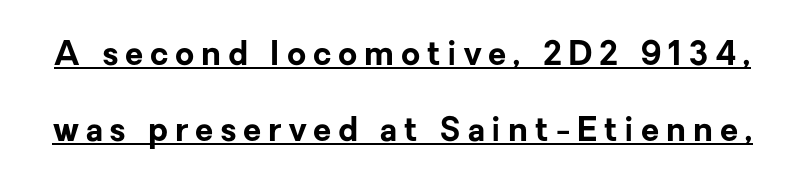
To sum up the face: it is a sans, with no serifs. Here the glyphs are tracked loosely, breaking word shapes into spaced letters. In terms of leading, this rendering errs on the spacious side. When letters stand straight like this, we call the style roman or upright.
